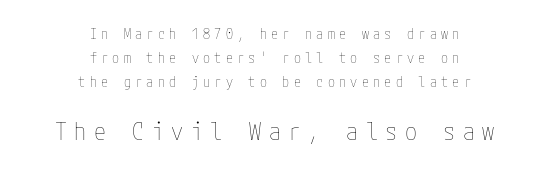
A clean baseline with only descenders dipping below it. The line-height multiplier appears to be the usual default. The font is comparable to plain body text, perhaps lighter. There is plenty of visible air inserted between adjacent glyphs. The specimen reads as upright at a glance.
